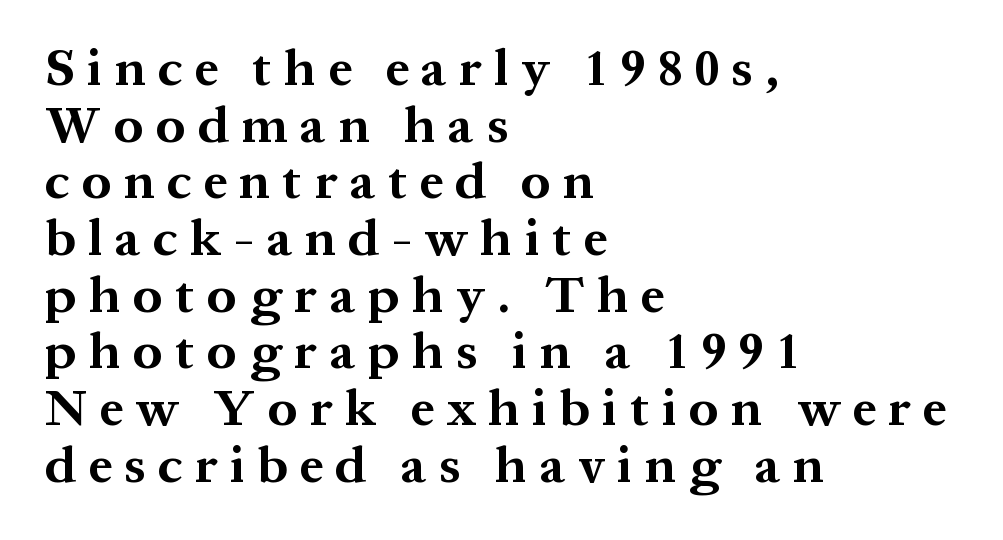
You could not count columns in this text — the font is proportionally spaced. The lettering holds an erect, upright posture throughout. Whoever set this chose condensed vertical rhythm over breathing room. Characters follow at a spacing far wider than the type designer built in. Serif or sans? Serif — the stroke terminals have little feet. As a designer I'd log this as weight 700, bold.
